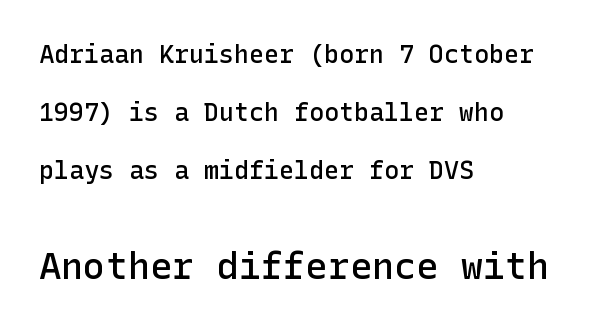
Descender tails drop into unmarked territory. Look at the tracking — it's just the regular setting, nothing added. The letters stand straight up with perfectly vertical stems. A semibold gives these letters moderate extra thickness, short of bold. This layout puts the modest block above and the oversized block below.
